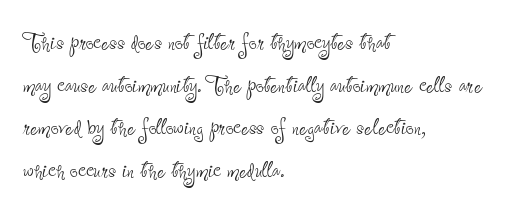
The letterforms sit shoulder to shoulder at normal distance. Grotesque or geometric, the face here clearly has no serifs. The space beneath each line is pristine and unruled. These lines stack with their left ends in a neat column.
